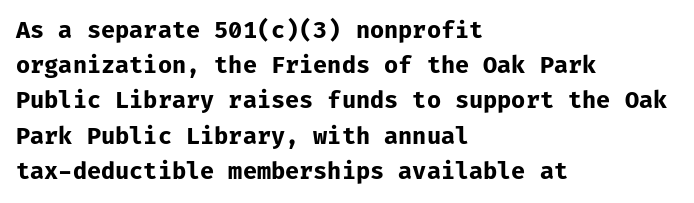
Q: Is the text bold? A: Yes.
Q: Is the text italic (slanted)? A: No, it is upright.
Q: Is the text underlined? A: No.
Q: How is the paragraph aligned? A: Left-aligned.
Q: Is the spacing between letters normal or unusually wide? A: Normal.
Q: Is the spacing between lines tight, normal or loose? A: Normal.
